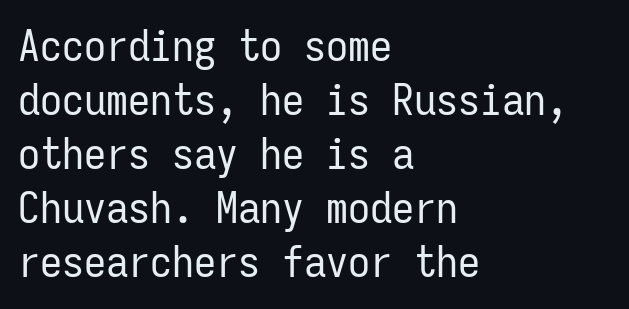
The image shows 44 px regular-weight, condensed sans-serif type, upright, monospaced; set left-aligned, line spacing 1.23x, normal letter spacing, not underlined; low stroke contrast and a medium x-height.
